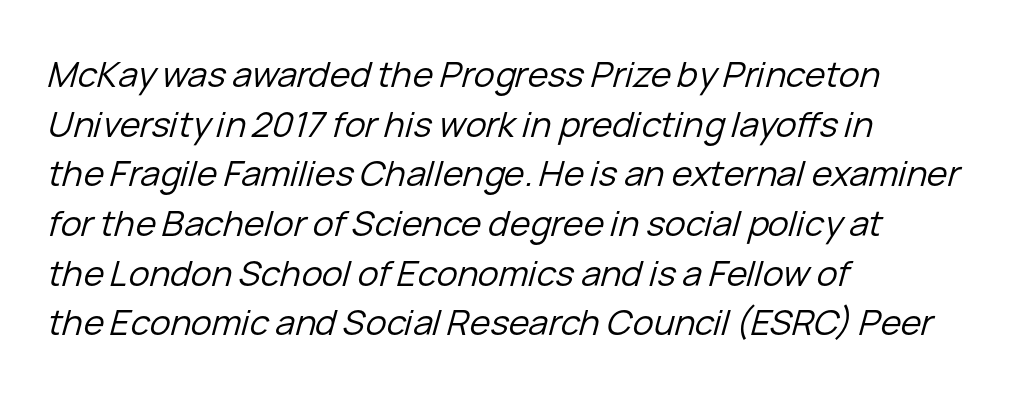
Q: Is the text bold? A: No.
Q: Is the text italic (slanted)? A: Yes, it leans right by about 15 degrees.
Q: Is the text underlined? A: No.
Q: How is the paragraph aligned? A: Left-aligned.
Q: Is the spacing between letters normal or unusually wide? A: Normal.
Q: Is the spacing between lines tight, normal or loose? A: Normal.
Q: Width (condensed, normal, or wide)? A: Normal.
Q: Stroke contrast? A: Low.
Q: x-height? A: Medium.
Q: Monospaced? A: No.
